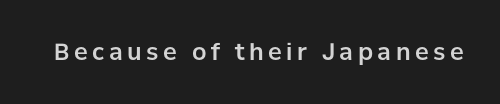
The image shows 23 px text type, upright; set unusually wide letter spacing (+0.2 em), not underlined.
